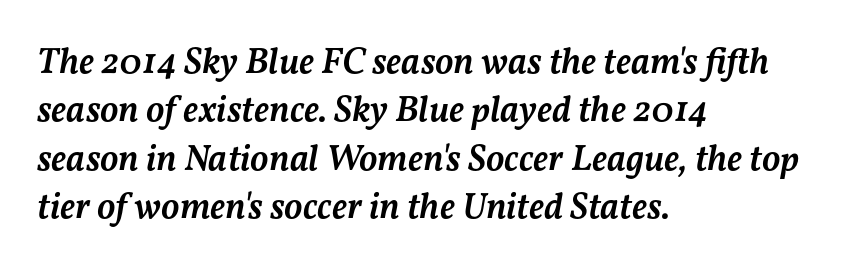
{"italic": "yes", "lean": "right", "slant_degrees": 11, "bold": "semi", "weight": "semibold", "width": "normal", "stroke_contrast": "medium", "x_height": "medium", "monospaced": "no", "underline": "no", "align": "left", "line_spacing": "normal", "line_spacing_ratio": 1.31, "letter_spacing": "normal", "letter_spacing_em": 0.0, "glyph_px": 37}
